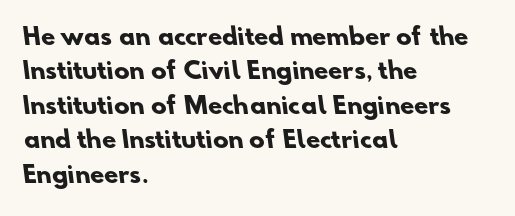
{"bold": "yes", "underline": "no", "align": "left", "line_spacing": "normal", "line_spacing_ratio": 1.5, "letter_spacing": "normal", "letter_spacing_em": 0.0, "glyph_px": 23}
